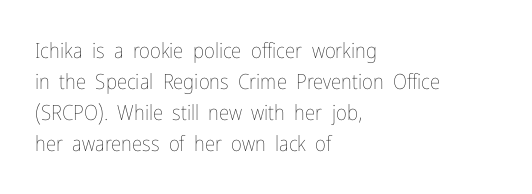
No chunkiness to these letters — they're not bold. The area under the type is left untouched. This rendering uses left alignment, leaving the right contour irregular. The font's upright variant was chosen for this text. Compared with typical body copy, the letter spacing here is the same.
